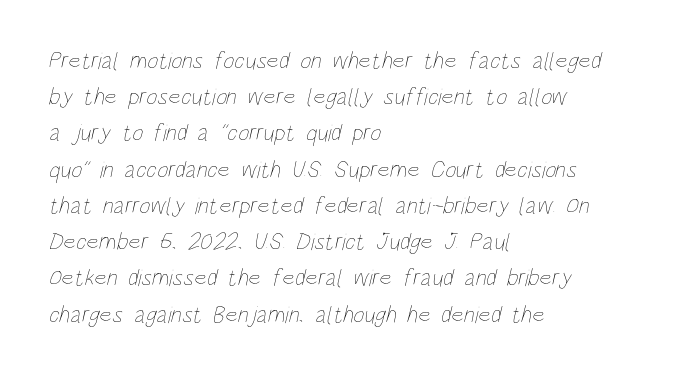
Q: Is the text bold? A: No.
Q: Is the text underlined? A: No.
Q: How is the paragraph aligned? A: Left-aligned.
Q: Is the spacing between letters normal or unusually wide? A: Normal.
Q: Is the spacing between lines tight, normal or loose? A: Normal.
